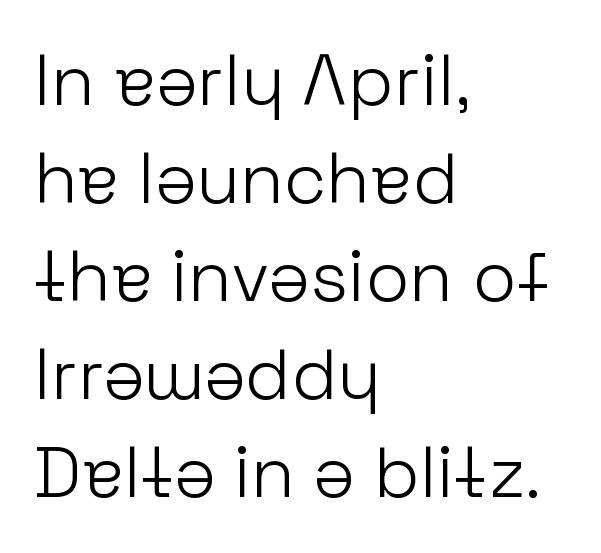
Q: Is the text bold? A: No.
Q: Is the text italic (slanted)? A: No, it is upright.
Q: Is the typeface a serif or a sans-serif typeface? A: Sans-serif.
Q: Is the text underlined? A: No.
Q: How is the paragraph aligned? A: Left-aligned.
Q: Is the spacing between letters normal or unusually wide? A: Normal.
Q: Is the spacing between lines tight, normal or loose? A: Normal.
Q: Width (condensed, normal, or wide)? A: Normal.
Q: Stroke contrast? A: Low.
Q: x-height? A: Medium.
Q: Monospaced? A: No.
